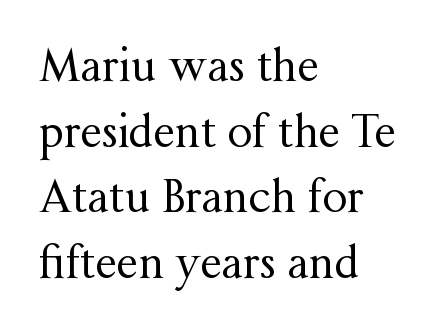
{"serif": "yes", "italic": "no", "bold": "no", "weight": "regular", "width": "normal", "stroke_contrast": "medium", "x_height": "medium", "monospaced": "no", "underline": "no", "align": "left", "line_spacing": "normal", "line_spacing_ratio": 1.49, "letter_spacing": "normal", "letter_spacing_em": 0.0, "glyph_px": 44}
